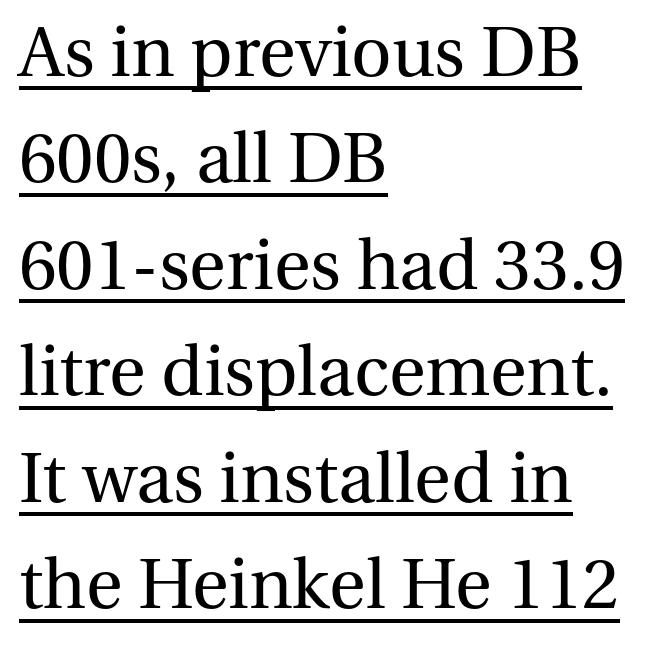
Q: Is the text bold? A: No.
Q: Is the text italic (slanted)? A: No, it is upright.
Q: Is the typeface a serif or a sans-serif typeface? A: Serif.
Q: Is the text underlined? A: Yes.
Q: How is the paragraph aligned? A: Left-aligned.
Q: Is the spacing between letters normal or unusually wide? A: Normal.
Q: Is the spacing between lines tight, normal or loose? A: Normal.
Q: Width (condensed, normal, or wide)? A: Normal.
Q: Stroke contrast? A: Medium.
Q: x-height? A: Medium.
Q: Monospaced? A: No.
